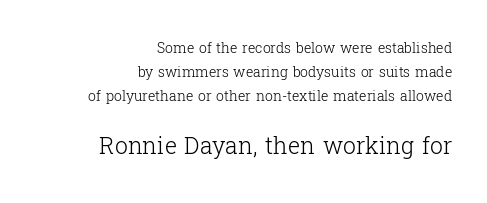
{"italic": "no", "bold": "no", "underline": "no", "align": "right", "line_spacing": "normal", "line_spacing_ratio": 1.7, "letter_spacing": "normal", "letter_spacing_em": 0.0, "larger_block": "second", "size_ratio": 1.64, "glyph_px": 23}
